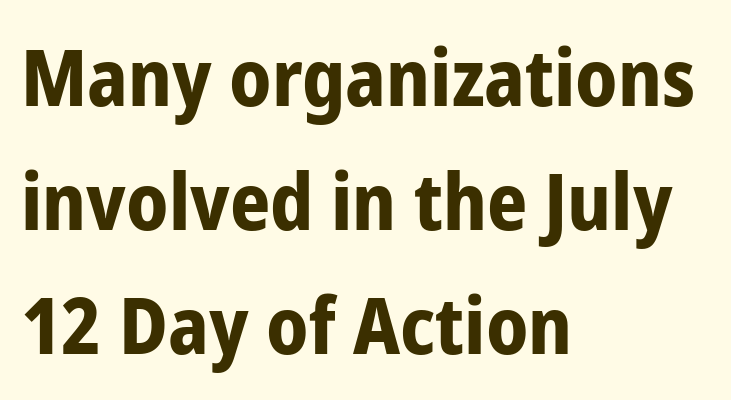
{"serif": "no", "italic": "no", "bold": "yes", "weight": "bold", "width": "condensed", "stroke_contrast": "low", "x_height": "medium", "monospaced": "no", "underline": "no", "align": "left", "line_spacing": "normal", "line_spacing_ratio": 1.57, "letter_spacing": "normal", "letter_spacing_em": 0.0, "glyph_px": 79}
